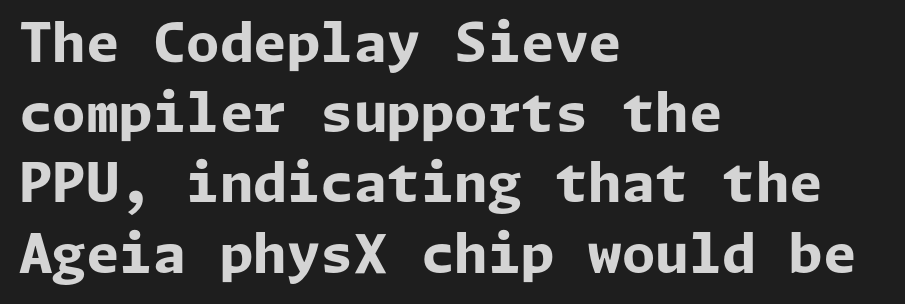
Q: Is the text bold? A: Yes.
Q: Is the text italic (slanted)? A: No, it is upright.
Q: Is the typeface a serif or a sans-serif typeface? A: Sans-serif.
Q: Is the text underlined? A: No.
Q: How is the paragraph aligned? A: Left-aligned.
Q: Is the spacing between letters normal or unusually wide? A: Normal.
Q: Is the spacing between lines tight, normal or loose? A: Normal.
Q: Width (condensed, normal, or wide)? A: Normal.
Q: Stroke contrast? A: Low.
Q: x-height? A: Medium.
